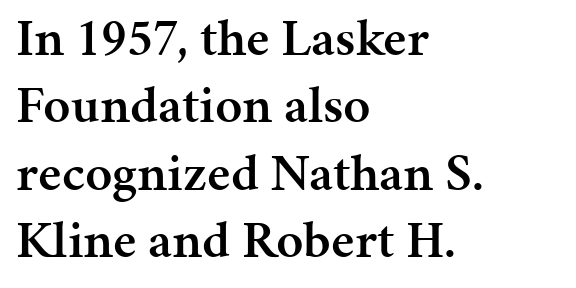
{"serif": "yes", "italic": "no", "bold": "semi", "weight": "semibold", "width": "normal", "stroke_contrast": "medium", "x_height": "medium", "monospaced": "no", "underline": "no", "align": "left", "line_spacing": "normal", "line_spacing_ratio": 1.27, "letter_spacing": "normal", "letter_spacing_em": 0.0, "glyph_px": 53}
